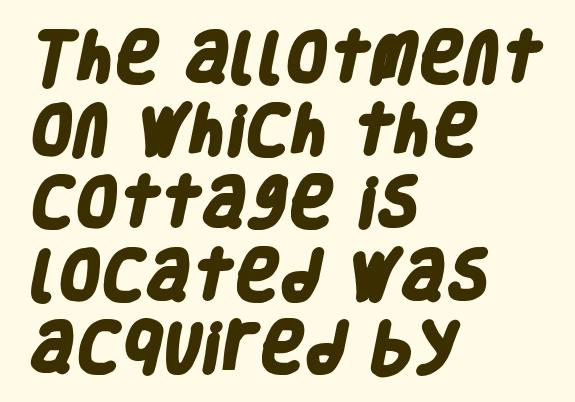
Q: Is the text bold? A: Yes.
Q: Is the typeface a serif or a sans-serif typeface? A: Sans-serif.
Q: Is the text underlined? A: No.
Q: How is the paragraph aligned? A: Left-aligned.
Q: Is the spacing between letters normal or unusually wide? A: Normal.
Q: Is the spacing between lines tight, normal or loose? A: Normal.
Q: Width (condensed, normal, or wide)? A: Condensed.
Q: Stroke contrast? A: Low.
Q: x-height? A: Large.
Q: Monospaced? A: No.
